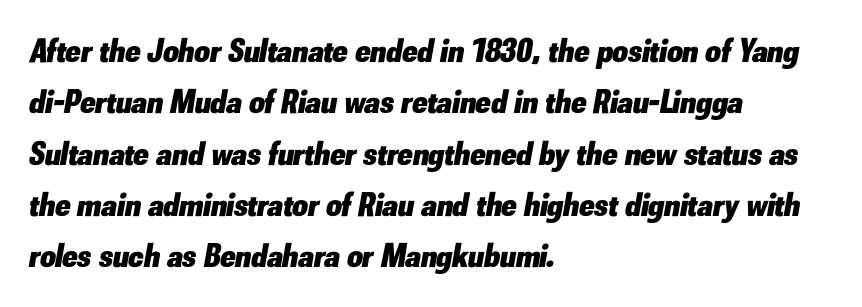
The space directly below the letters is spotless. You could not count columns in this text — the font is proportionally spaced. The tracking reads as untouched default to a designer's eye. Slant detected: the letters are inclined. Does the copy run flush right? No — it runs flush left.
